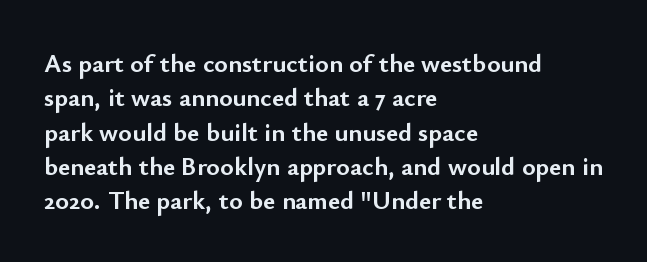
Q: Is the text bold? A: Yes.
Q: Is the text italic (slanted)? A: No, it is upright.
Q: Is the text underlined? A: No.
Q: How is the paragraph aligned? A: Left-aligned.
Q: Is the spacing between letters normal or unusually wide? A: Normal.
Q: Is the spacing between lines tight, normal or loose? A: Normal.
